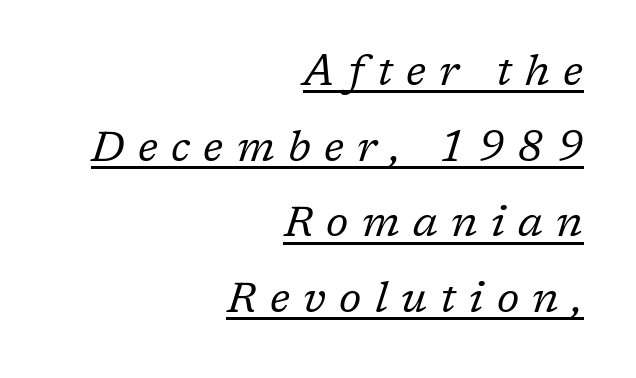
An italicized treatment has been applied to the whole sample. The letters are spread apart with noticeably loose tracking. Note the varied advance widths — an 'i' is clearly narrower than an 'm'. The typeface chosen for these lines features serifs. This is underlined copy, the kind a proofreader might mark for attention.
